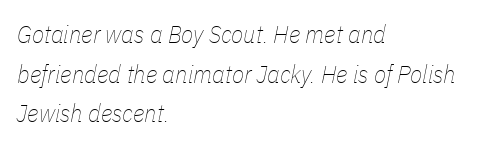
This rendering uses left alignment, leaving the right contour irregular. Line spacing here is normal. Characters follow at the spacing the type designer built in. A quiet, ordinary-to-light weight characterises the typeface. The lettering tilts uniformly, giving the passage an italic look. Check under the words: just untouched page.
